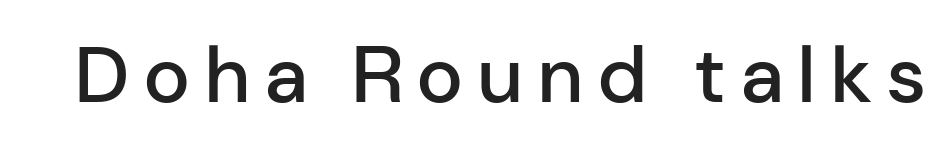
Looks like regular typesetting: each glyph gets only the width it needs. The foot of each line stays bare and open. This sample uses an upright cut, with every glyph sitting square on the baseline. A typesetter would label this face a sans.
